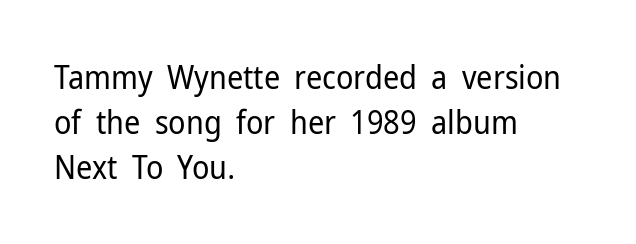
Q: Is the text bold? A: No.
Q: Is the text italic (slanted)? A: No, it is upright.
Q: Is the typeface a serif or a sans-serif typeface? A: Sans-serif.
Q: Is the text underlined? A: No.
Q: How is the paragraph aligned? A: Left-aligned.
Q: Is the spacing between letters normal or unusually wide? A: Normal.
Q: Is the spacing between lines tight, normal or loose? A: Normal.
Q: Width (condensed, normal, or wide)? A: Normal.
Q: Stroke contrast? A: Low.
Q: x-height? A: Medium.
Q: Monospaced? A: No.
